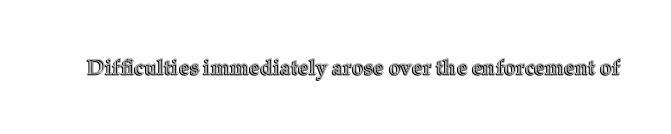
Every character sits straight up, as roman type does. The string is rendered with underlining switched off. Students, note that the glyphs here touch the page at normal intervals.
